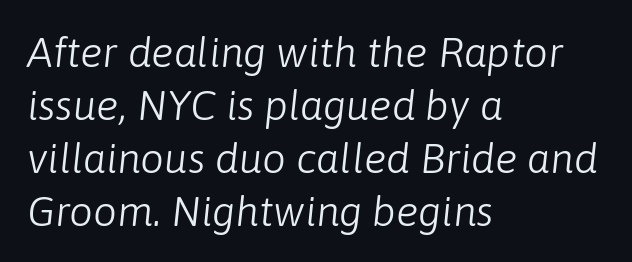
Nobody drew a line under any word here. Visually the block forms a straight wall on the left and a jagged coastline on the right. In terms of letterspacing, this is plain default setting. The lettering tilts uniformly, giving the passage an italic look. Evenly set lines give the paragraph a standard silhouette.
